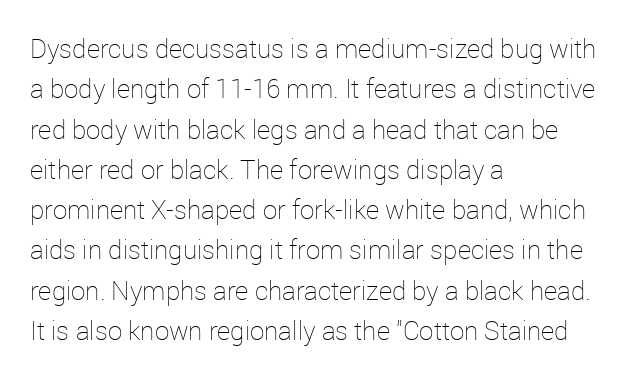
{"italic": "no", "bold": "no", "underline": "no", "align": "left", "line_spacing": "normal", "line_spacing_ratio": 1.55, "letter_spacing": "normal", "letter_spacing_em": 0.0, "glyph_px": 26}
